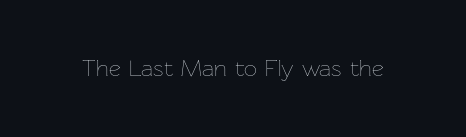
The image shows 23 px text type, upright; set normal letter spacing, not underlined.
